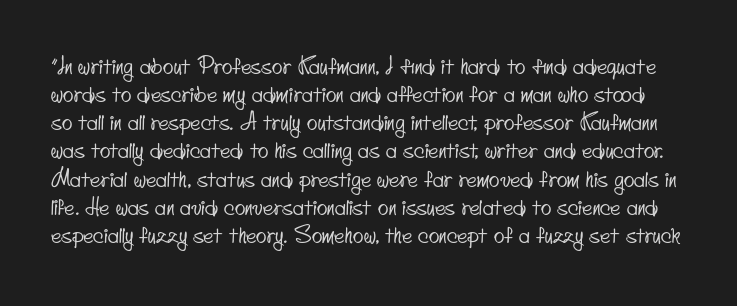
The image shows 22 px text type; set normal line spacing (1.28x), normal letter spacing, not underlined.
